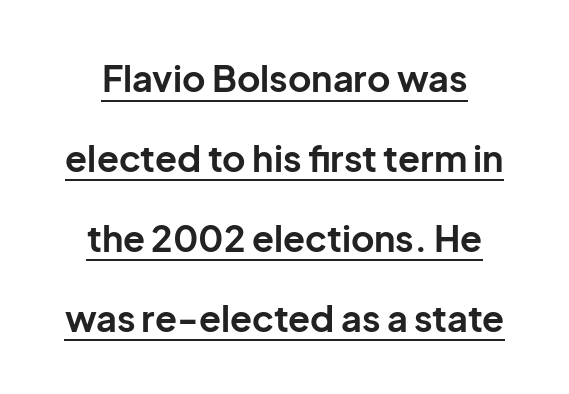
{"serif": "no", "italic": "no", "bold": "yes", "weight": "bold", "width": "normal", "stroke_contrast": "low", "x_height": "medium", "monospaced": "no", "underline": "yes", "line_spacing": "loose", "line_spacing_ratio": 2.22, "letter_spacing": "normal", "letter_spacing_em": 0.0, "glyph_px": 36}
